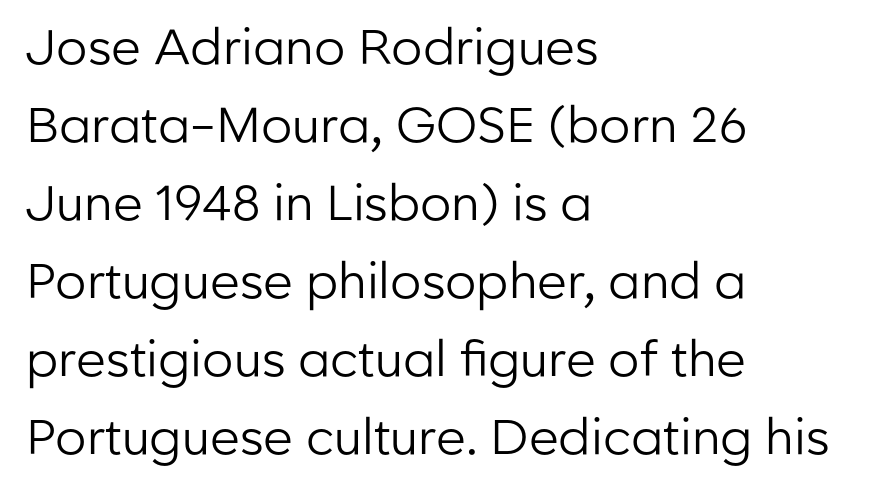
{"serif": "no", "italic": "no", "bold": "no", "weight": "regular", "width": "normal", "stroke_contrast": "low", "x_height": "medium", "monospaced": "no", "underline": "no", "align": "left", "line_spacing": "normal", "line_spacing_ratio": 1.59, "letter_spacing": "normal", "letter_spacing_em": 0.0, "glyph_px": 49}
